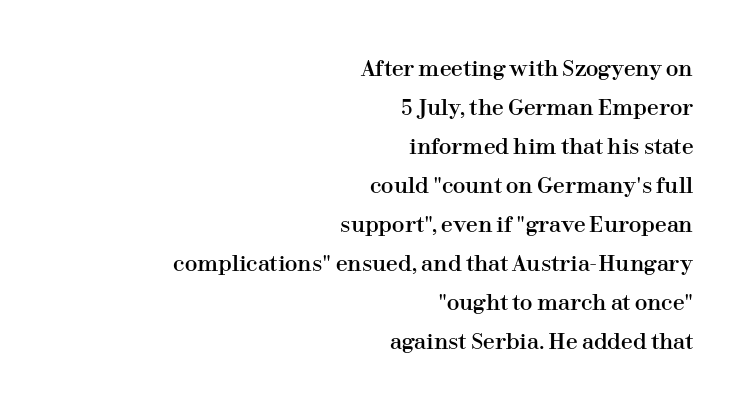
The image shows 21 px text type, upright; set right-aligned, line spacing 1.86x, normal letter spacing, not underlined.
